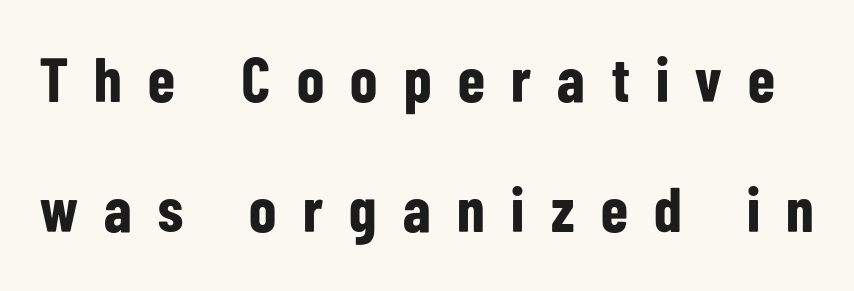
The font's upright variant was chosen for this text. The passage shown is not underscored anywhere. You could fit nearly another row in the gap between these rows. This sample uses expanded letter spacing, leaving extra air between glyphs.
